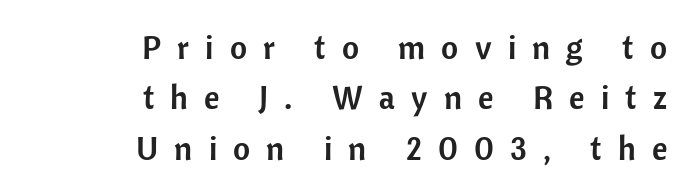
{"serif": "no", "italic": "no", "width": "normal", "stroke_contrast": "low", "x_height": "medium", "monospaced": "no", "underline": "no", "align": "right", "line_spacing": "normal", "line_spacing_ratio": 1.53, "letter_spacing": "wide", "letter_spacing_em": 0.49, "glyph_px": 33}
